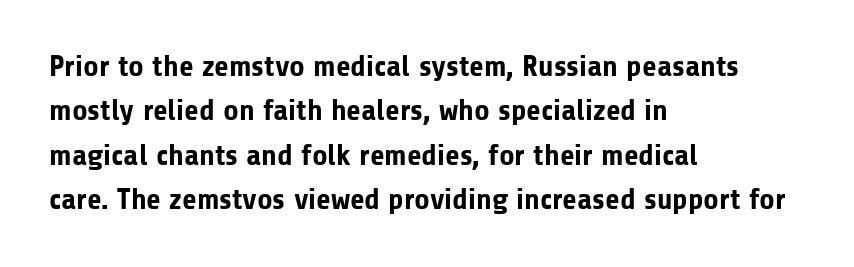
Q: Is the text bold? A: Yes.
Q: Is the text italic (slanted)? A: No, it is upright.
Q: Is the typeface a serif or a sans-serif typeface? A: Sans-serif.
Q: Is the text underlined? A: No.
Q: How is the paragraph aligned? A: Left-aligned.
Q: Is the spacing between letters normal or unusually wide? A: Normal.
Q: Is the spacing between lines tight, normal or loose? A: Normal.
Q: Width (condensed, normal, or wide)? A: Normal.
Q: Stroke contrast? A: Low.
Q: x-height? A: Medium.
Q: Monospaced? A: No.
